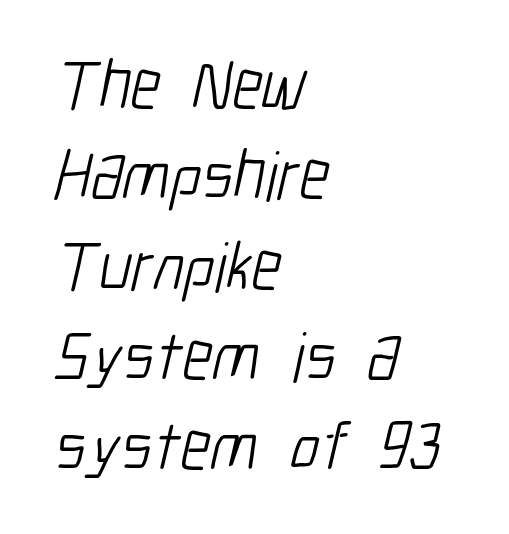
Q: Is the text bold? A: No.
Q: Is the typeface a serif or a sans-serif typeface? A: Sans-serif.
Q: Is the text underlined? A: No.
Q: How is the paragraph aligned? A: Left-aligned.
Q: Is the spacing between letters normal or unusually wide? A: Normal.
Q: Is the spacing between lines tight, normal or loose? A: Normal.
Q: Width (condensed, normal, or wide)? A: Condensed.
Q: Stroke contrast? A: Low.
Q: x-height? A: Medium.
Q: Monospaced? A: No.
